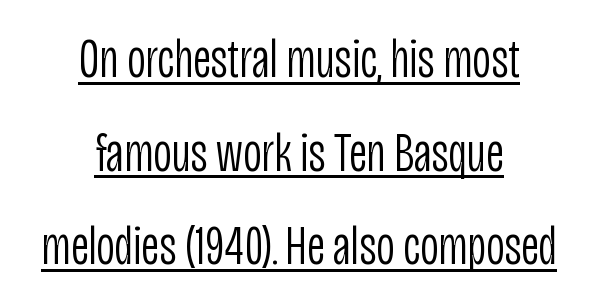
Q: Is the text bold? A: No.
Q: Is the text italic (slanted)? A: No, it is upright.
Q: Is the typeface a serif or a sans-serif typeface? A: Sans-serif.
Q: Is the text underlined? A: Yes.
Q: How is the paragraph aligned? A: Centered.
Q: Is the spacing between letters normal or unusually wide? A: Normal.
Q: Is the spacing between lines tight, normal or loose? A: Normal.
Q: Width (condensed, normal, or wide)? A: Condensed.
Q: Stroke contrast? A: Low.
Q: x-height? A: Large.
Q: Monospaced? A: No.
